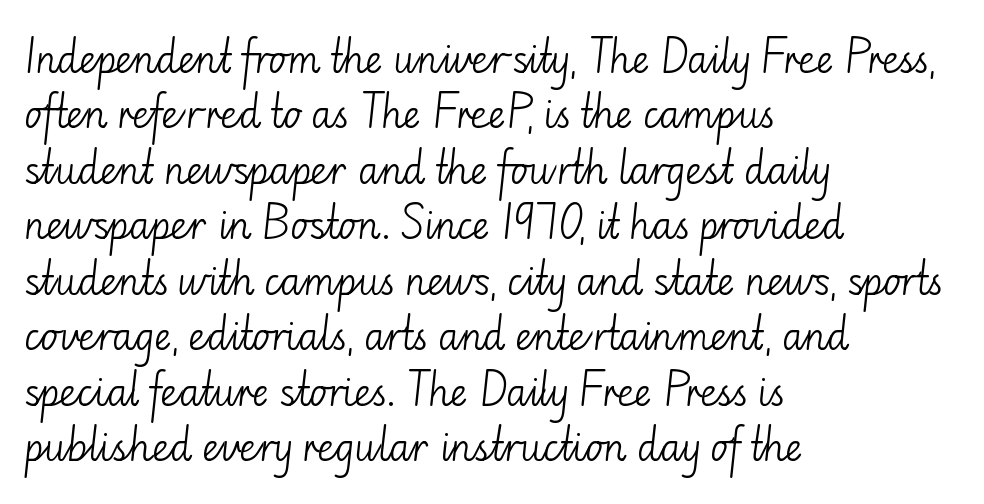
The image shows 37 px light sans-serif type; set left-aligned, normal line spacing (1.5x), normal letter spacing, not underlined; low stroke contrast and a small x-height.
